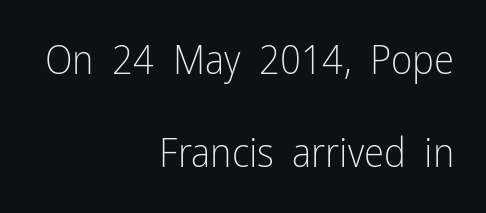
{"serif": "no", "italic": "no", "bold": "no", "weight": "light", "width": "condensed", "stroke_contrast": "low", "x_height": "medium", "monospaced": "no", "underline": "no", "align": "right", "line_spacing": "loose", "line_spacing_ratio": 2.28, "letter_spacing": "normal", "letter_spacing_em": 0.0, "glyph_px": 41}
